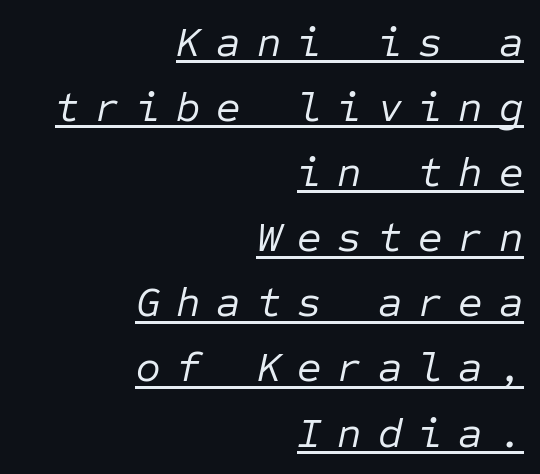
Q: Is the text bold? A: No.
Q: Is the text italic (slanted)? A: Yes, it leans right by about 12 degrees.
Q: Is the text underlined? A: Yes.
Q: How is the paragraph aligned? A: Right-aligned.
Q: Is the spacing between letters normal or unusually wide? A: Unusually wide.
Q: Is the spacing between lines tight, normal or loose? A: Normal.
Q: Width (condensed, normal, or wide)? A: Normal.
Q: Stroke contrast? A: Low.
Q: x-height? A: Medium.
Q: Monospaced? A: Yes.
